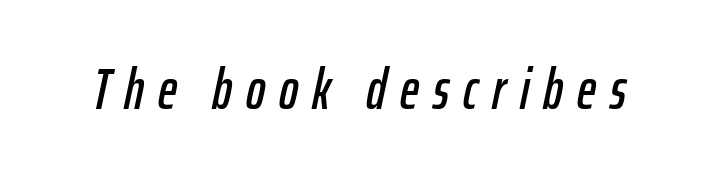
{"italic": "yes", "lean": "right", "slant_degrees": 12, "width": "condensed", "stroke_contrast": "low", "x_height": "medium", "monospaced": "no", "underline": "no", "letter_spacing": "wide", "letter_spacing_em": 0.24, "glyph_px": 58}
